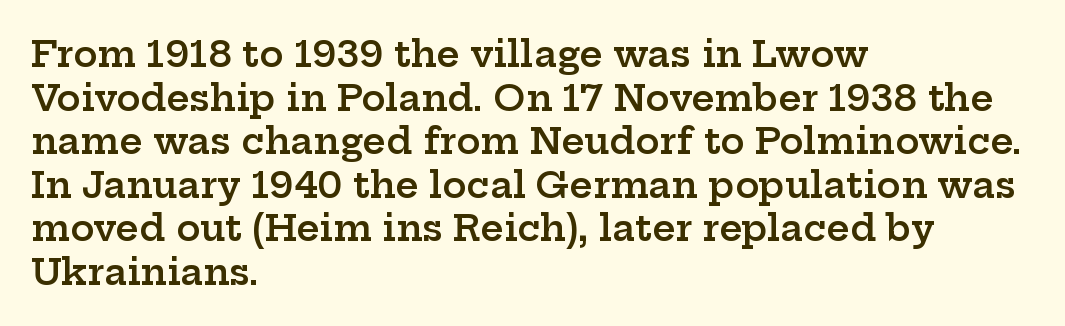
The image shows 36 px semibold, wide serif type, upright; set left-aligned, line spacing 1.21x, normal letter spacing, not underlined; low stroke contrast and a medium x-height.
